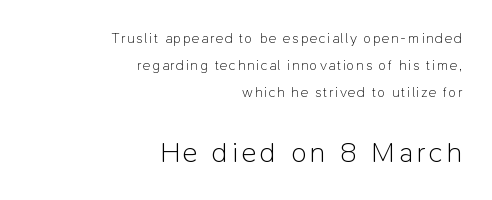
The image shows 29 px light sans-serif type, upright; set right-aligned, loose line spacing (1.94x), not underlined; the second (bottom) block is 2.07x larger; low stroke contrast and a medium x-height.
